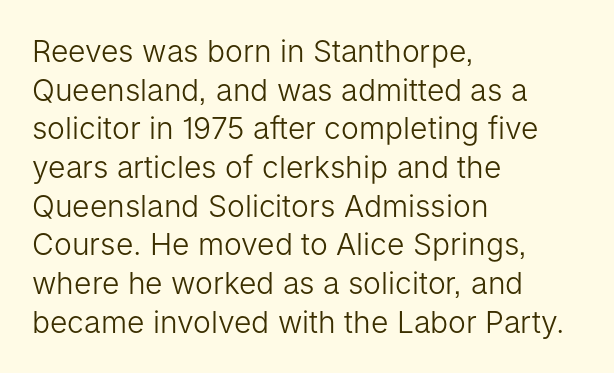
{"serif": "no", "italic": "no", "bold": "no", "weight": "light", "width": "normal", "stroke_contrast": "low", "x_height": "medium", "monospaced": "no", "underline": "no", "align": "left", "line_spacing": "normal", "line_spacing_ratio": 1.29, "letter_spacing": "normal", "letter_spacing_em": 0.0, "glyph_px": 30}
